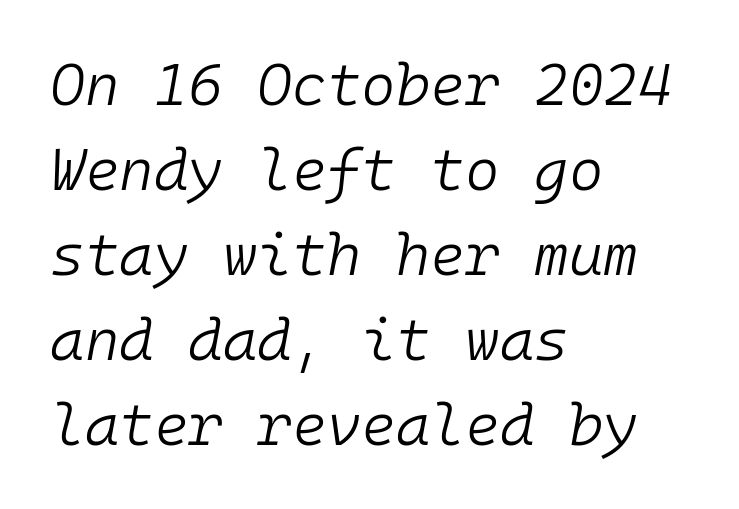
Q: Is the text bold? A: No.
Q: Is the text italic (slanted)? A: Yes, it leans right by about 10 degrees.
Q: Is the text underlined? A: No.
Q: How is the paragraph aligned? A: Left-aligned.
Q: Is the spacing between letters normal or unusually wide? A: Normal.
Q: Is the spacing between lines tight, normal or loose? A: Normal.
Q: Width (condensed, normal, or wide)? A: Normal.
Q: Stroke contrast? A: Low.
Q: x-height? A: Medium.
Q: Monospaced? A: Yes.
